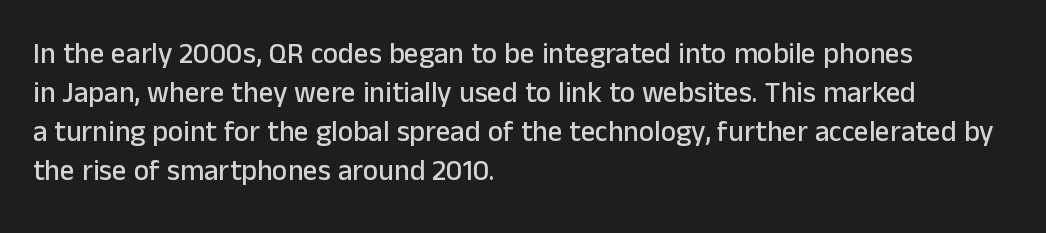
The image shows 29 px sans-serif type, upright; set left-aligned, normal line spacing (1.35x), normal letter spacing, not underlined; low stroke contrast and a medium x-height.
